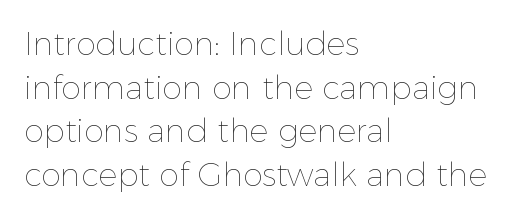
{"italic": "no", "bold": "no", "weight": "thin", "width": "normal", "x_height": "medium", "monospaced": "no", "underline": "no", "align": "left", "line_spacing": "normal", "line_spacing_ratio": 1.36, "letter_spacing": "normal", "letter_spacing_em": 0.0, "glyph_px": 32}
